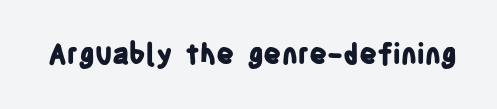
The image shows 28 px bold, condensed sans-serif type, upright; set normal letter spacing, not underlined; low stroke contrast and a large x-height.
